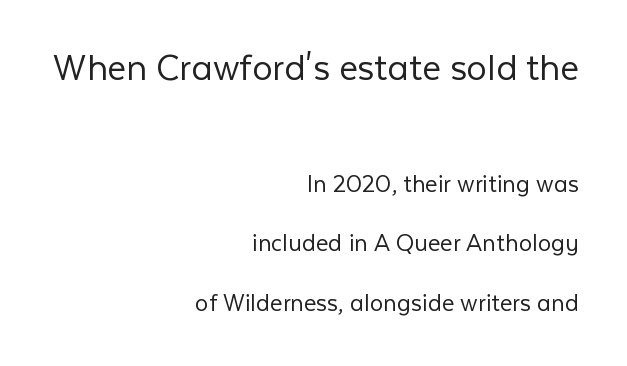
Q: Is the text bold? A: No.
Q: Is the text italic (slanted)? A: No, it is upright.
Q: Is the typeface a serif or a sans-serif typeface? A: Sans-serif.
Q: Is the text underlined? A: No.
Q: How is the paragraph aligned? A: Right-aligned.
Q: Is the spacing between letters normal or unusually wide? A: Normal.
Q: Is the spacing between lines tight, normal or loose? A: Loose.
Q: Which block of text is set in a larger size, the first (top) or the second (bottom)? A: The first (top) one.
Q: Width (condensed, normal, or wide)? A: Normal.
Q: Stroke contrast? A: Low.
Q: x-height? A: Medium.
Q: Monospaced? A: No.
